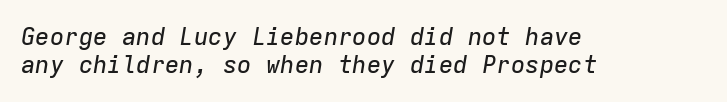
Q: Is the text italic (slanted)? A: Yes, it leans right by about 9 degrees.
Q: Is the text underlined? A: No.
Q: How is the paragraph aligned? A: Left-aligned.
Q: Is the spacing between letters normal or unusually wide? A: Normal.
